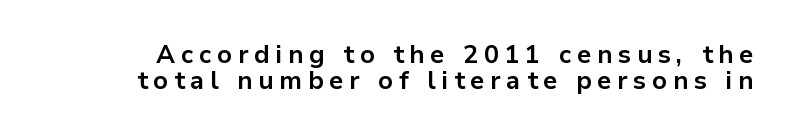
{"italic": "no", "bold": "yes", "underline": "no", "line_spacing": "tight", "line_spacing_ratio": 1.04, "letter_spacing": "wide", "letter_spacing_em": 0.23, "glyph_px": 25}
